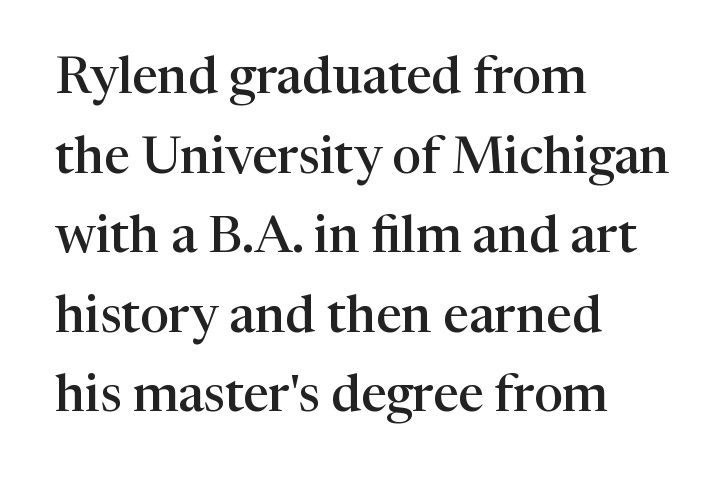
The image shows 51 px semibold serif type, upright; set left-aligned, normal line spacing (1.56x), normal letter spacing, not underlined; high stroke contrast and a medium x-height.
